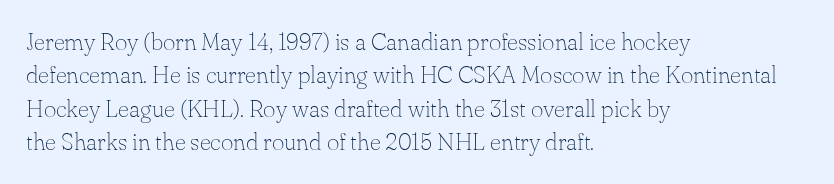
The letterforms sit at book weight or below. Posture: straight, roman, zero tilt. Tracking value appears to be zero — textbook default spacing. The passage shown stacks its lines at a standard gap. Is the block centered? No — it sits flush against the left margin. The foot of each line stays bare and open.
